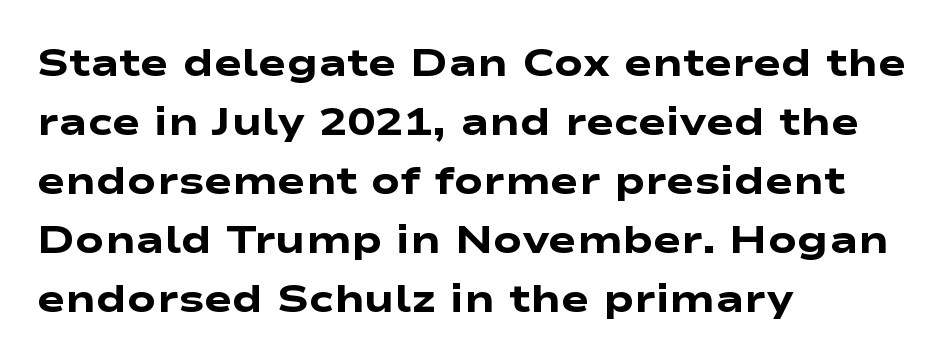
Unmarked baselines from the first word to the last. The face used here is proportionally spaced, like ordinary book or web type. In CSS terms this would be text-align: left. Heft: maximum for text — a bold. Interline gaps are of average width in this sample.
